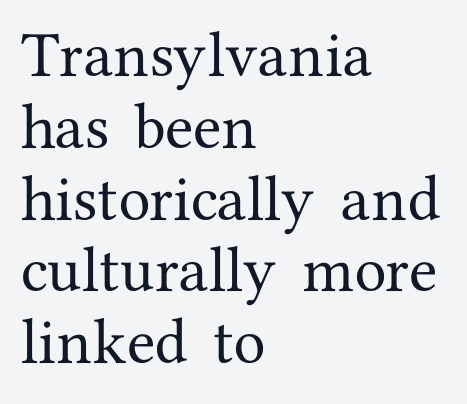
Caption: multi-line text, flush left, ragged right. Nothing unusual about the tracking: characters are spaced as the font intends. Character widths vary here, with narrow letters taking less room than wide ones. You can tell from the footed stems that serif type was used. The lettering holds an erect, upright posture throughout. Interline gaps are of average width in this sample.
